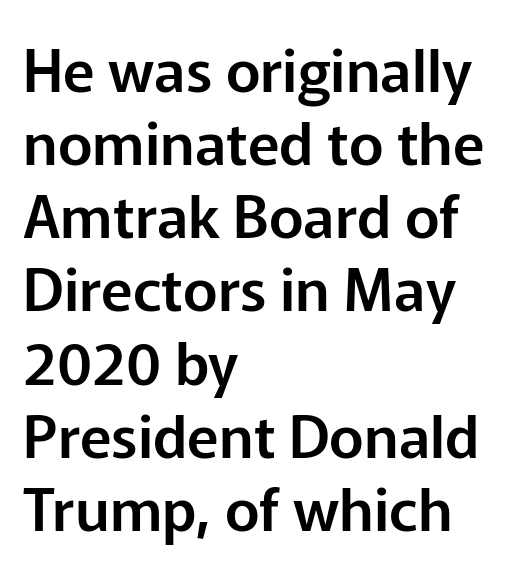
{"serif": "no", "italic": "no", "width": "normal", "stroke_contrast": "low", "x_height": "medium", "monospaced": "no", "underline": "no", "align": "left", "line_spacing_ratio": 1.24, "letter_spacing": "normal", "letter_spacing_em": 0.0, "glyph_px": 59}
